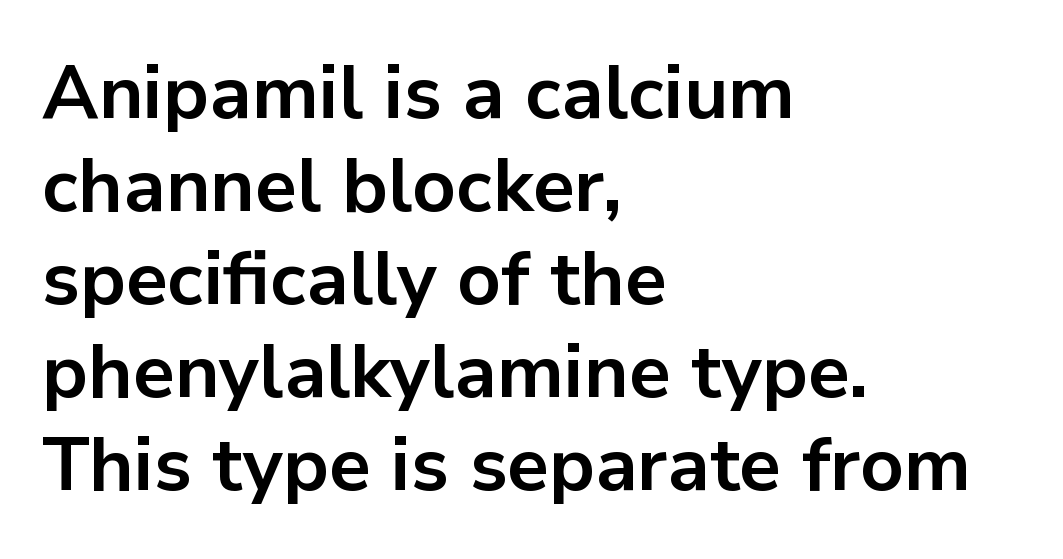
Honestly, there is no underline to notice here at all. Weight check: bold — yes, fully. The rendering uses natural spacing where letterforms have individual widths. Upright lettering throughout. How are the letters spaced? Ordinarily, with no added tracking. The compositor pushed each line to the left boundary.
